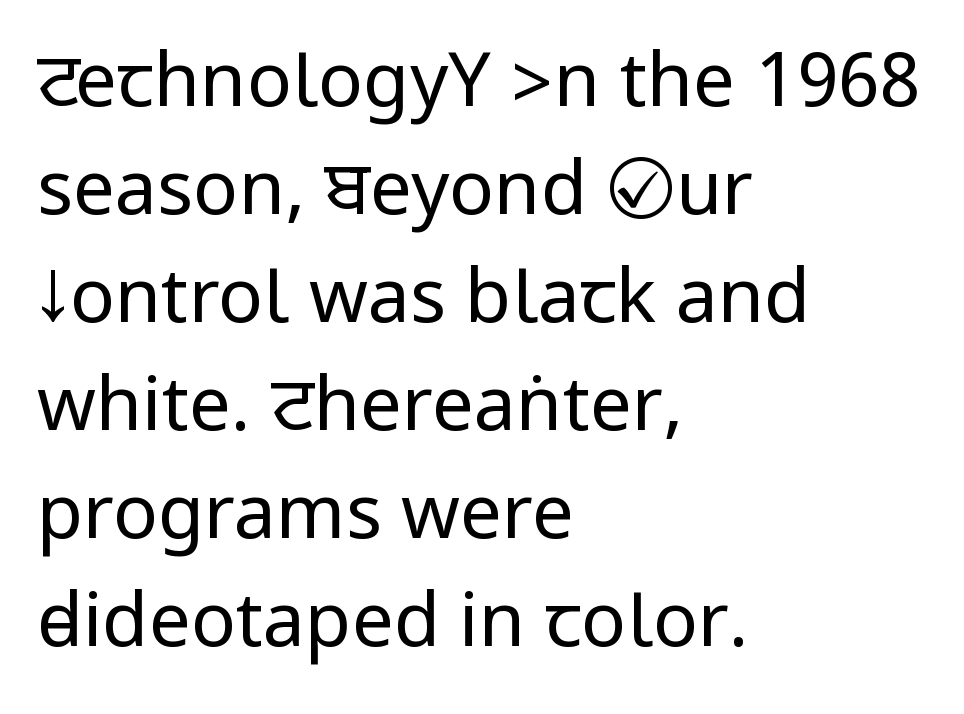
Does the leading feel generous? No, just average. If you drew a ruler down the left edge, every line would touch it. A sans-serif font was chosen for this passage. Look at the tracking — it's just the regular setting, nothing added. The specimen omits any rule beneath the text block's lines.
